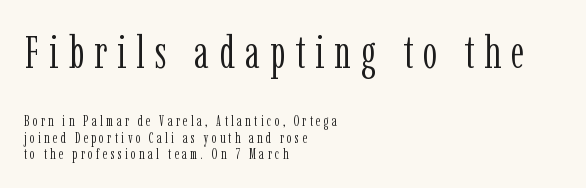
Q: Is the text bold? A: No.
Q: Is the text italic (slanted)? A: No, it is upright.
Q: Is the typeface a serif or a sans-serif typeface? A: Serif.
Q: Is the text underlined? A: No.
Q: How is the paragraph aligned? A: Left-aligned.
Q: Is the spacing between letters normal or unusually wide? A: Unusually wide.
Q: Is the spacing between lines tight, normal or loose? A: Tight.
Q: Which block of text is set in a larger size, the first (top) or the second (bottom)? A: The first (top) one.
Q: Width (condensed, normal, or wide)? A: Condensed.
Q: Stroke contrast? A: Low.
Q: x-height? A: Medium.
Q: Monospaced? A: No.
